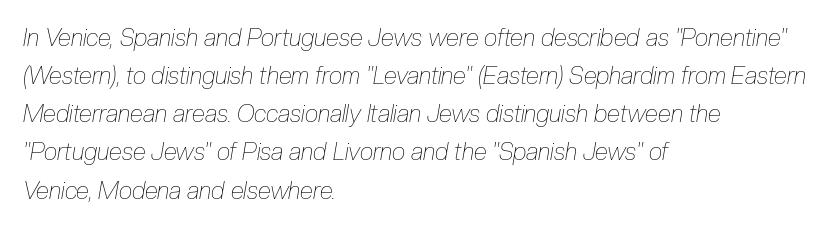
{"italic": "yes", "lean": "right", "slant_degrees": 10, "bold": "no", "underline": "no", "align": "left", "line_spacing": "normal", "line_spacing_ratio": 1.59, "letter_spacing": "normal", "letter_spacing_em": 0.0, "glyph_px": 24}
